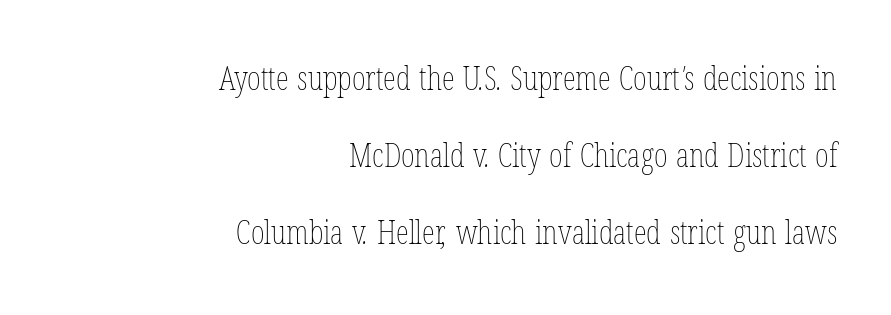
Caption: multi-line text, flush right, ragged left. Stroke thickness stays within the range of a standard reading face or lighter. Do the characters align in a grid? No, the font is proportional. Widely set lines give the paragraph a tall, airy silhouette. You could call the tracking neutral — neither tight nor loose.
